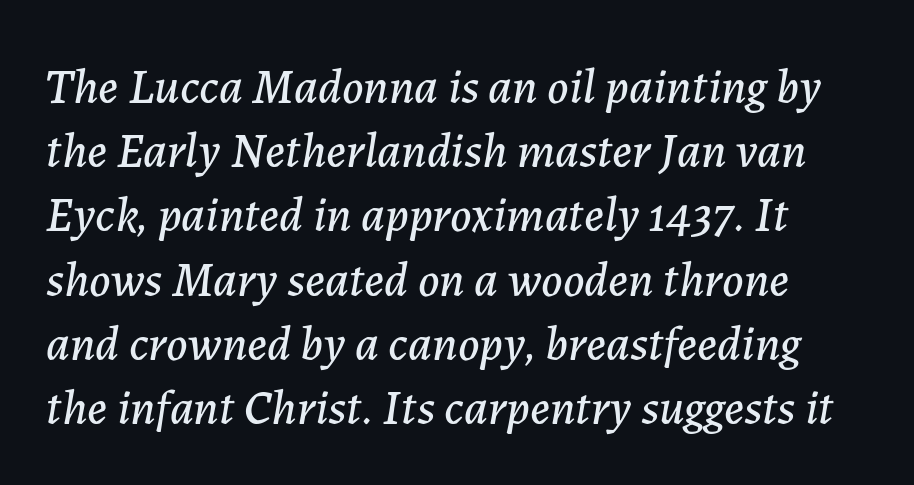
Q: Is the text italic (slanted)? A: Yes, it leans right by about 7 degrees.
Q: Is the text underlined? A: No.
Q: Is the spacing between letters normal or unusually wide? A: Normal.
Q: Is the spacing between lines tight, normal or loose? A: Normal.
Q: Width (condensed, normal, or wide)? A: Normal.
Q: Stroke contrast? A: Low.
Q: x-height? A: Medium.
Q: Monospaced? A: No.
